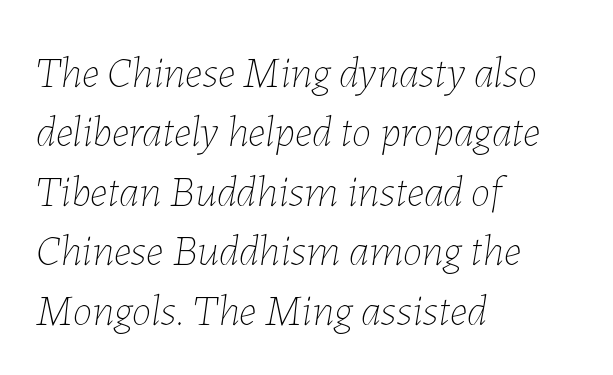
Q: Is the text bold? A: No.
Q: Is the text italic (slanted)? A: Yes, it leans right by about 7 degrees.
Q: Is the text underlined? A: No.
Q: How is the paragraph aligned? A: Left-aligned.
Q: Is the spacing between letters normal or unusually wide? A: Normal.
Q: Is the spacing between lines tight, normal or loose? A: Normal.
Q: Width (condensed, normal, or wide)? A: Normal.
Q: Stroke contrast? A: Low.
Q: x-height? A: Medium.
Q: Monospaced? A: No.
